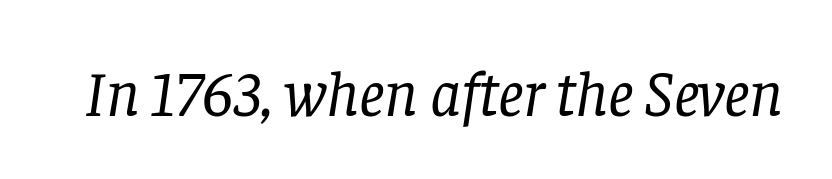
{"serif": "yes", "italic": "yes", "lean": "right", "slant_degrees": 8, "bold": "no", "weight": "regular", "width": "normal", "stroke_contrast": "low", "x_height": "large", "monospaced": "no", "underline": "no", "letter_spacing": "normal", "letter_spacing_em": 0.0, "glyph_px": 64}
